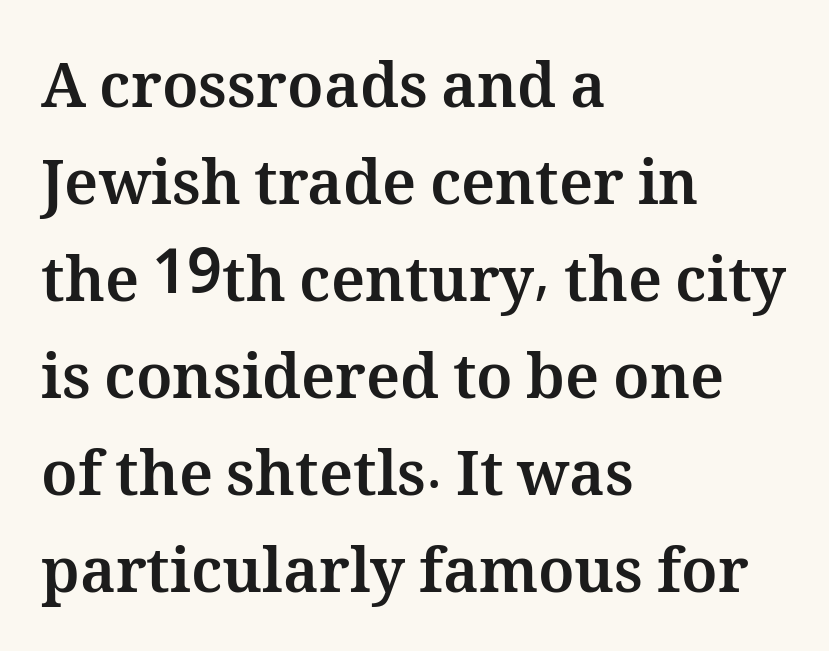
The image shows 61 px bold type, upright; set left-aligned, normal line spacing (1.59x), normal letter spacing, not underlined; medium stroke contrast and a medium x-height.
